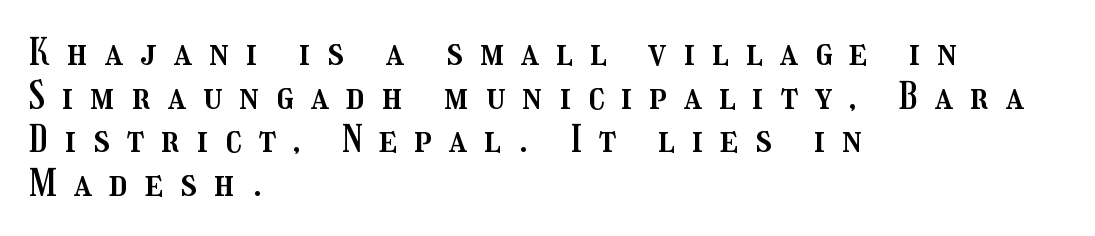
The image shows 38 px condensed type, upright; set left-aligned, tight line spacing (1.15x), unusually wide letter spacing (+0.46 em), not underlined; medium stroke contrast and a medium x-height.
